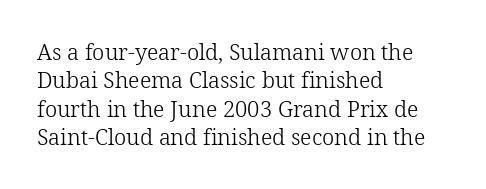
{"italic": "no", "bold": "no", "underline": "no", "align": "left", "line_spacing": "normal", "line_spacing_ratio": 1.29, "letter_spacing": "normal", "letter_spacing_em": 0.0, "glyph_px": 22}
